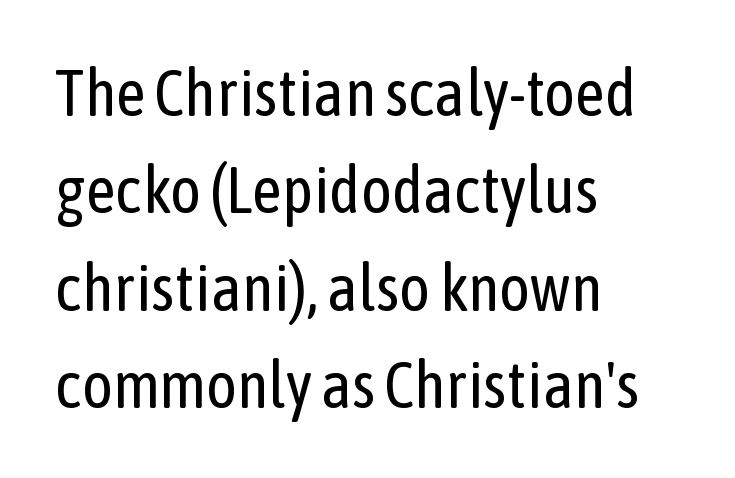
Proportional: the letters do not fall into vertical columns. Words appear dense and cohesive because spacing is normal. A clean baseline with only descenders dipping below it. Each new line begins a customary step beneath the previous one. A typesetter would mark this as roman, not italic.
